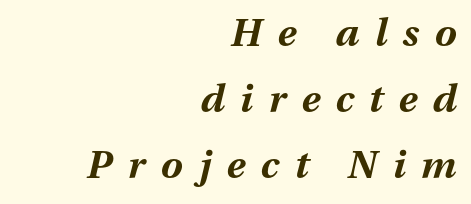
Q: Is the text bold? A: Yes.
Q: Is the text italic (slanted)? A: Yes, it leans right by about 13 degrees.
Q: Is the text underlined? A: No.
Q: How is the paragraph aligned? A: Right-aligned.
Q: Is the spacing between letters normal or unusually wide? A: Unusually wide.
Q: Is the spacing between lines tight, normal or loose? A: Normal.
Q: Width (condensed, normal, or wide)? A: Normal.
Q: Stroke contrast? A: Medium.
Q: x-height? A: Medium.
Q: Monospaced? A: No.
